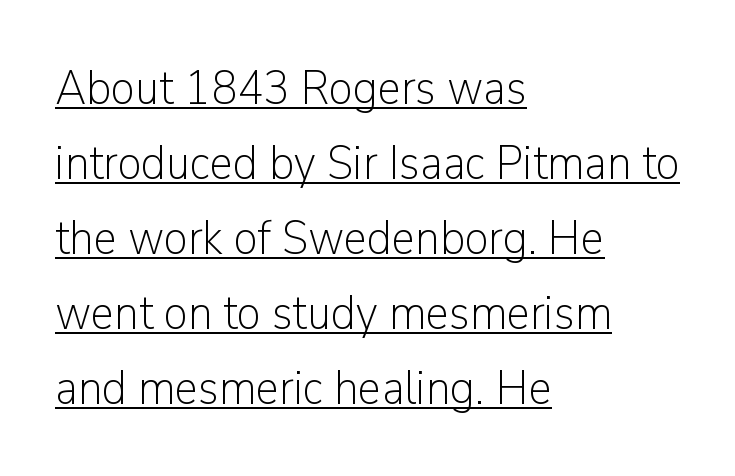
No letter is thick-stroked: the sample isn't bold. Ascenders rise straight up at ninety degrees. This sample uses plain, unmodified letter spacing. The lines in this sample share a left origin and differ only in where they stop. This sample has the flowing, uneven cadence of proportional lettering. The designer left line spacing at the default.
